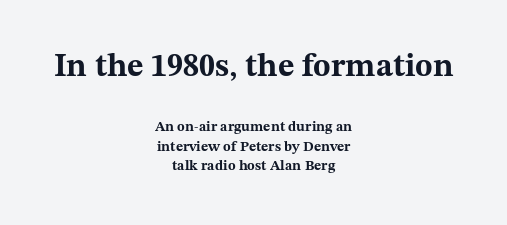
Q: Is the text bold? A: Yes.
Q: Is the text italic (slanted)? A: No, it is upright.
Q: Is the typeface a serif or a sans-serif typeface? A: Serif.
Q: Is the text underlined? A: No.
Q: How is the paragraph aligned? A: Centered.
Q: Is the spacing between letters normal or unusually wide? A: Normal.
Q: Is the spacing between lines tight, normal or loose? A: Normal.
Q: Which block of text is set in a larger size, the first (top) or the second (bottom)? A: The first (top) one.
Q: Width (condensed, normal, or wide)? A: Wide.
Q: Stroke contrast? A: Medium.
Q: x-height? A: Medium.
Q: Monospaced? A: No.
